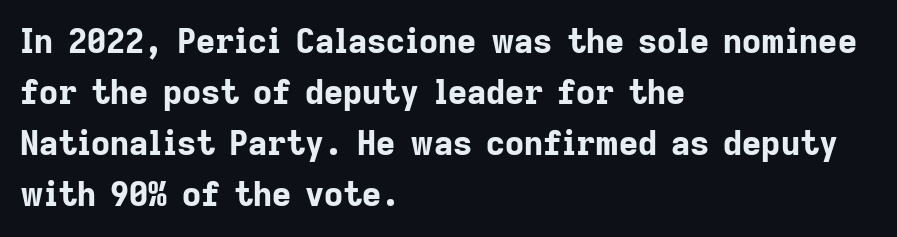
The image shows 33 px bold sans-serif type, upright; set left-aligned, normal line spacing (1.55x), normal letter spacing, not underlined; low stroke contrast and a medium x-height.
